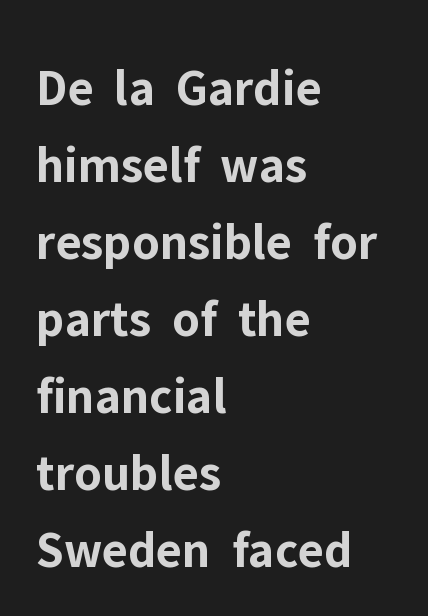
{"serif": "no", "italic": "no", "bold": "yes", "weight": "bold", "width": "normal", "stroke_contrast": "low", "x_height": "medium", "monospaced": "no", "underline": "no", "align": "left", "line_spacing": "normal", "line_spacing_ratio": 1.48, "letter_spacing": "normal", "letter_spacing_em": 0.0, "glyph_px": 52}
